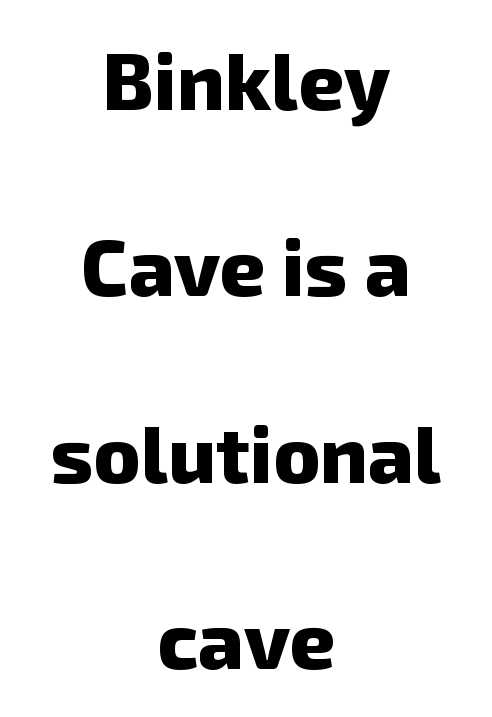
Q: Is the text bold? A: Yes.
Q: Is the typeface a serif or a sans-serif typeface? A: Sans-serif.
Q: Is the text underlined? A: No.
Q: How is the paragraph aligned? A: Centered.
Q: Is the spacing between letters normal or unusually wide? A: Normal.
Q: Is the spacing between lines tight, normal or loose? A: Loose.
Q: Width (condensed, normal, or wide)? A: Normal.
Q: Stroke contrast? A: Low.
Q: x-height? A: Medium.
Q: Monospaced? A: No.
